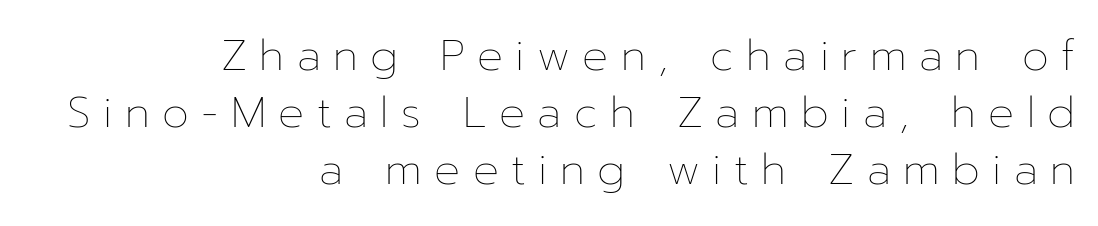
Posture: vertical. Interline gaps are of average width in this sample. Is this a fixed-width face? No — the glyphs have proportional, varying widths. Underlining? Definitely not there. Substantial extra tracking has been applied to these lines.
